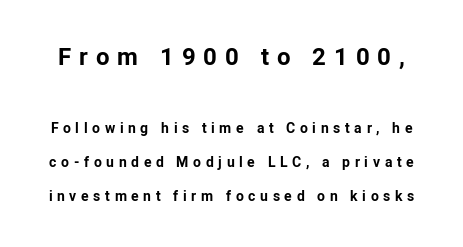
The specimen reads as upright at a glance. The tracking jumps out immediately: characters are airy and widely separated. Does the bottom block carry the larger type? No, the top block does. Students, observe: this is what heavily led, spacious text looks like.
